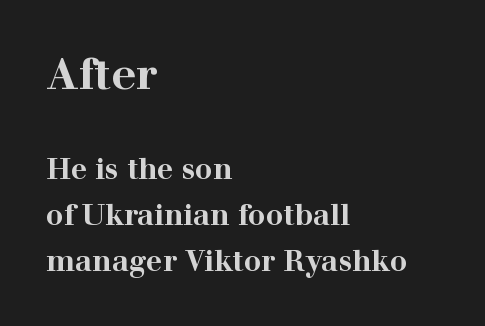
{"serif": "yes", "italic": "no", "bold": "yes", "weight": "bold", "width": "wide", "stroke_contrast": "high", "x_height": "medium", "monospaced": "no", "underline": "no", "align": "left", "line_spacing": "normal", "line_spacing_ratio": 1.59, "letter_spacing": "normal", "letter_spacing_em": 0.0, "larger_block": "first", "size_ratio": 1.52, "glyph_px": 44}
